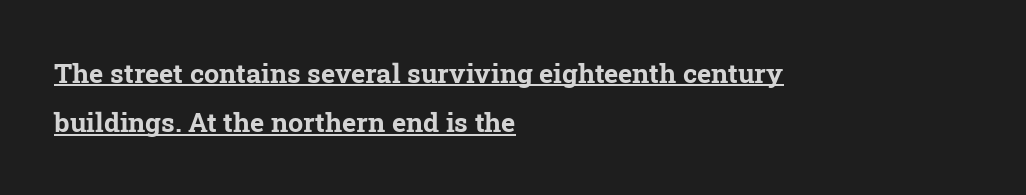
The image shows 27 px bold type; set left-aligned, line spacing 1.83x, normal letter spacing, underlined.
